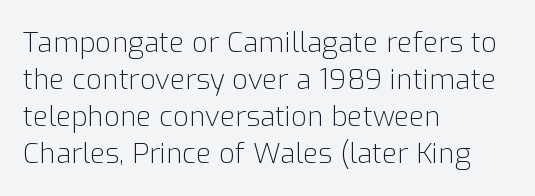
The image shows 28 px light sans-serif type, upright; set left-aligned, normal line spacing (1.32x), normal letter spacing, not underlined; low stroke contrast and a medium x-height.
